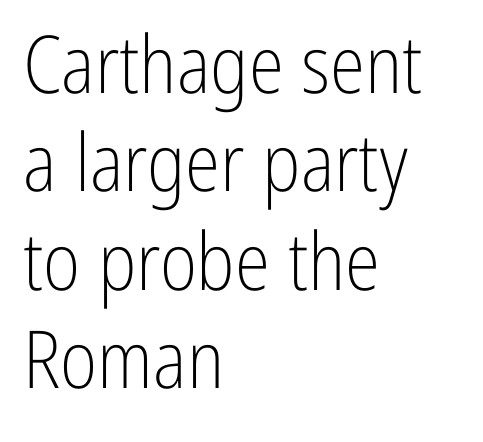
The image shows 80 px light, condensed sans-serif type, upright; set left-aligned, line spacing 1.23x, normal letter spacing, not underlined; low stroke contrast and a medium x-height.
